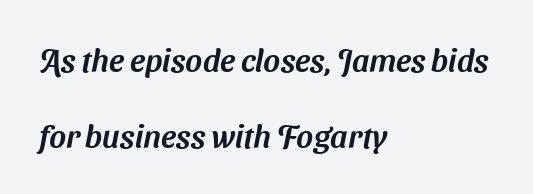
The designer dialed line spacing up above the default. Spacing between characters is what you'd get straight out of the box. Line beginnings align vertically; line endings do not. Think of a printed novel: that variable character pitch is what you see here.
